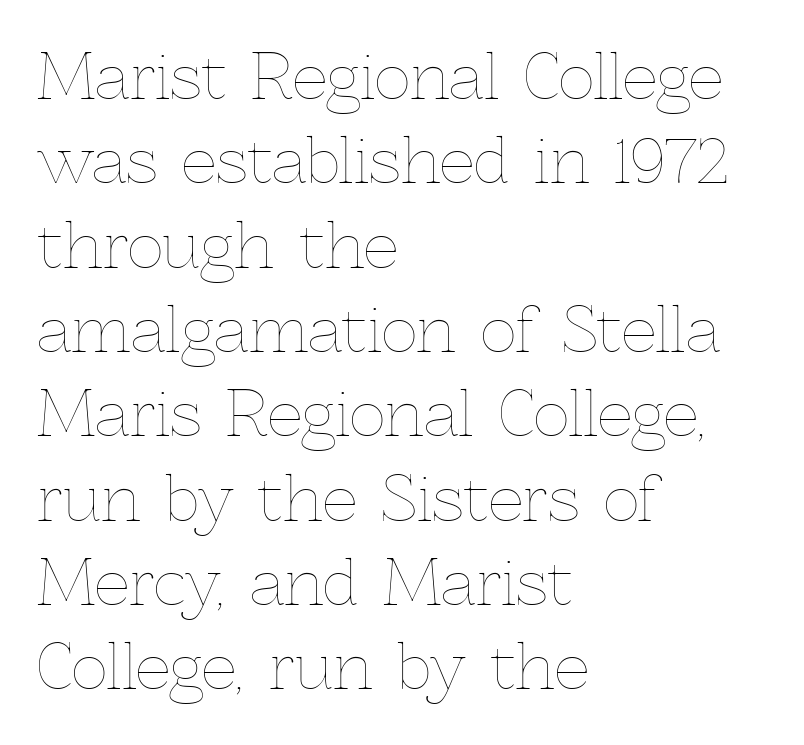
Q: Is the text bold? A: No.
Q: Is the text italic (slanted)? A: No, it is upright.
Q: Is the text underlined? A: No.
Q: How is the paragraph aligned? A: Left-aligned.
Q: Is the spacing between letters normal or unusually wide? A: Normal.
Q: Is the spacing between lines tight, normal or loose? A: Normal.
Q: Width (condensed, normal, or wide)? A: Normal.
Q: x-height? A: Medium.
Q: Monospaced? A: No.
